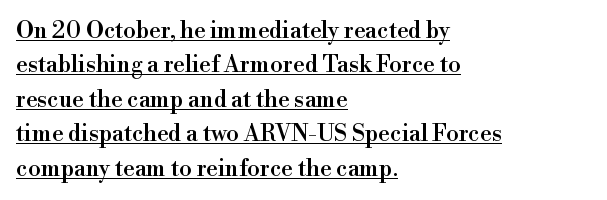
Q: Is the text italic (slanted)? A: No, it is upright.
Q: Is the text underlined? A: Yes.
Q: How is the paragraph aligned? A: Left-aligned.
Q: Is the spacing between letters normal or unusually wide? A: Normal.
Q: Is the spacing between lines tight, normal or loose? A: Normal.
